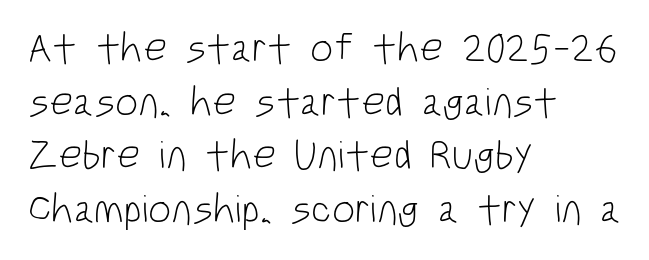
Q: Is the text bold? A: No.
Q: Is the text italic (slanted)? A: No, it is upright.
Q: Is the typeface a serif or a sans-serif typeface? A: Sans-serif.
Q: Is the text underlined? A: No.
Q: How is the paragraph aligned? A: Left-aligned.
Q: Is the spacing between letters normal or unusually wide? A: Normal.
Q: Is the spacing between lines tight, normal or loose? A: Normal.
Q: Width (condensed, normal, or wide)? A: Condensed.
Q: Stroke contrast? A: Low.
Q: x-height? A: Large.
Q: Monospaced? A: No.
